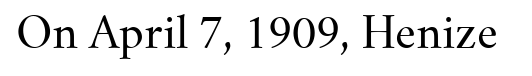
The image shows 43 px regular-weight serif type, upright; set normal letter spacing, not underlined; medium stroke contrast and a small x-height.
